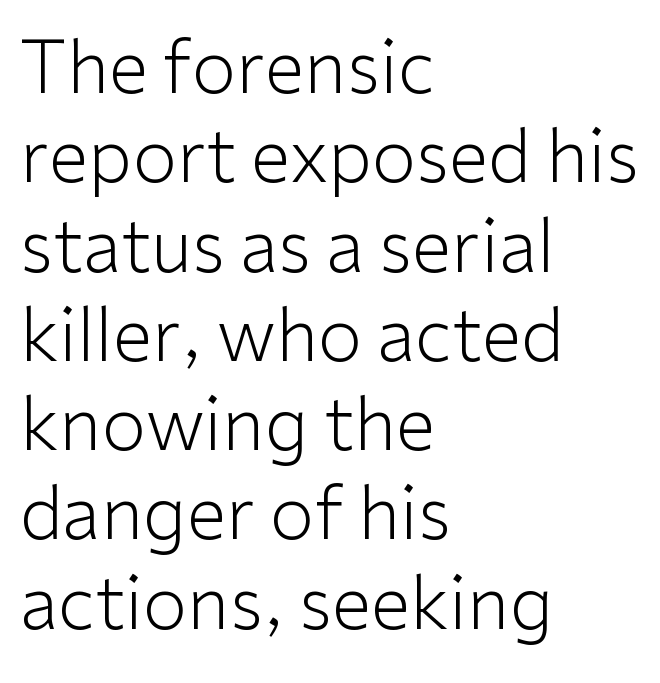
The image shows 72 px light sans-serif type, upright; set left-aligned, line spacing 1.24x, normal letter spacing, not underlined; low stroke contrast and a medium x-height.
